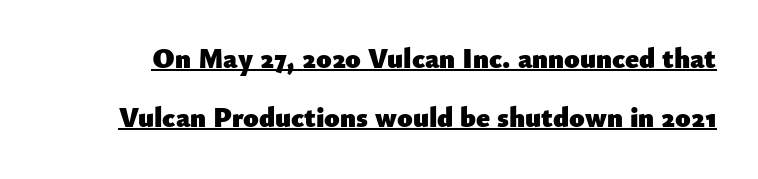
The image shows 28 px heavy sans-serif type, upright; set loose line spacing (2.11x), normal letter spacing, underlined; low stroke contrast and a small x-height.
